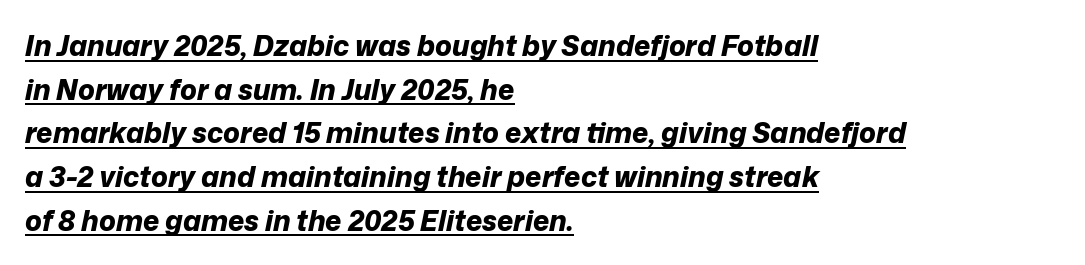
The image shows 28 px bold type, italic (leaning right); set left-aligned, normal line spacing (1.56x), normal letter spacing, underlined; low stroke contrast and a medium x-height.
